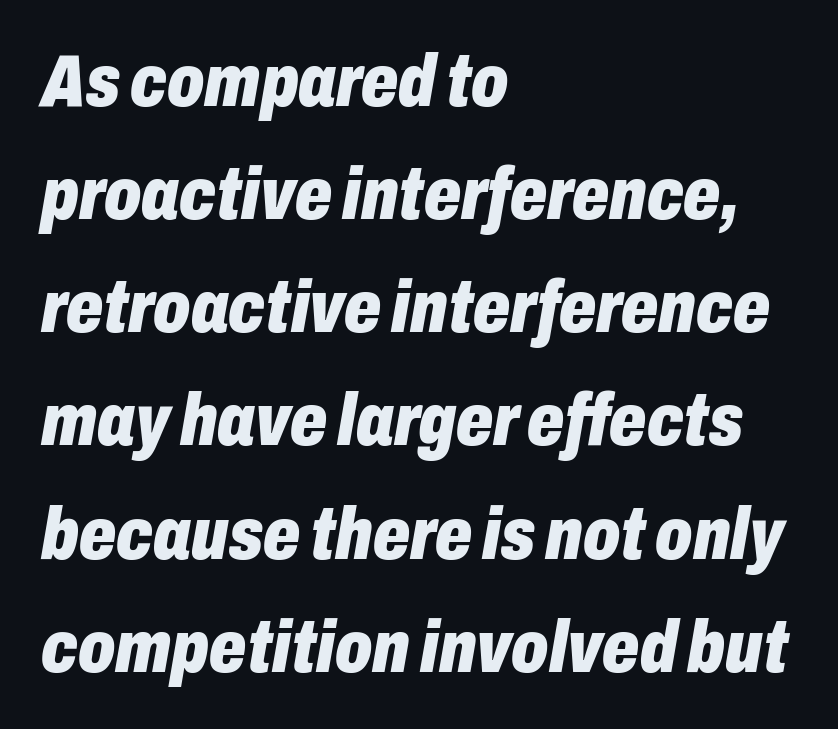
The image shows 73 px heavy, condensed type, italic (leaning right); set left-aligned, normal line spacing (1.55x), normal letter spacing, not underlined; low stroke contrast and a medium x-height.
